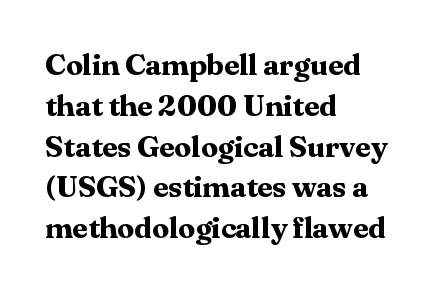
Looks like regular typesetting: each glyph gets only the width it needs. Alignment: flush left. Caption: standard tracking, unaltered. Evenly set lines give the paragraph a standard silhouette.
